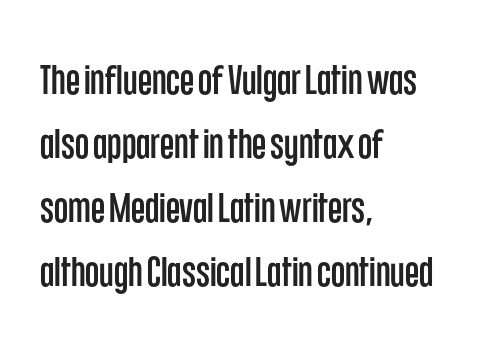
The image shows 41 px condensed sans-serif type, upright; set left-aligned, normal line spacing (1.56x), normal letter spacing, not underlined; low stroke contrast and a large x-height.
